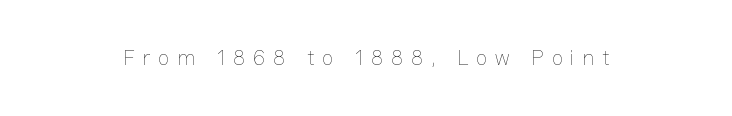
{"italic": "no", "bold": "no", "underline": "no", "letter_spacing": "wide", "letter_spacing_em": 0.38, "glyph_px": 21}
